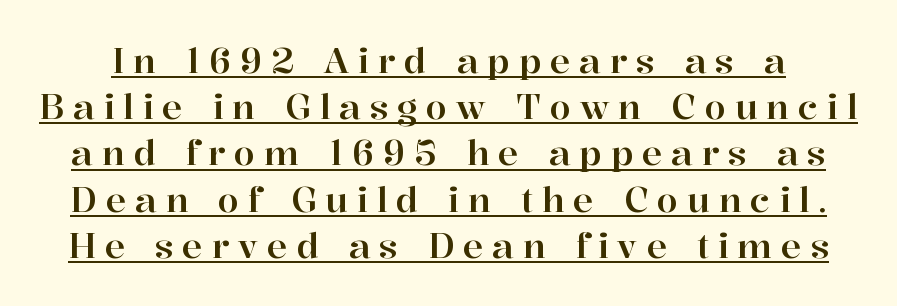
Q: Is the text italic (slanted)? A: No, it is upright.
Q: Is the typeface a serif or a sans-serif typeface? A: Serif.
Q: Is the text underlined? A: Yes.
Q: Is the spacing between letters normal or unusually wide? A: Unusually wide.
Q: Is the spacing between lines tight, normal or loose? A: Normal.
Q: Width (condensed, normal, or wide)? A: Normal.
Q: Stroke contrast? A: High.
Q: x-height? A: Medium.
Q: Monospaced? A: No.
